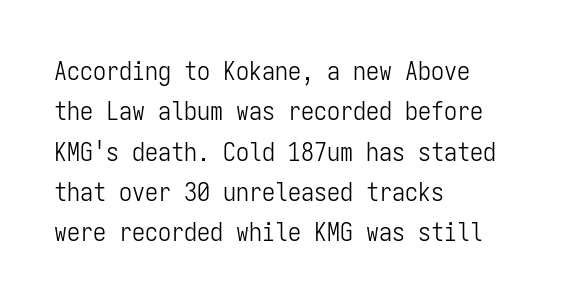
Check the space under the baseline: it is left empty. The type sits square on the baseline with zero lean. Line spacing here is normal. Casual observation: everything's shoved over to the left. Honestly, the letter spacing is just normal — you wouldn't notice it.
